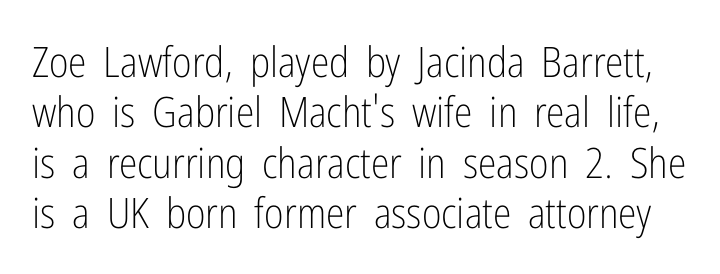
The image shows 42 px light, condensed sans-serif type, upright; set line spacing 1.2x, normal letter spacing, not underlined; low stroke contrast and a medium x-height.
